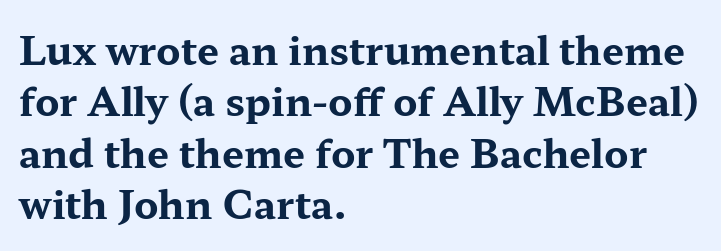
The image shows 39 px bold, wide serif type, upright; set left-aligned, normal line spacing (1.32x), normal letter spacing, not underlined; medium stroke contrast and a medium x-height.
